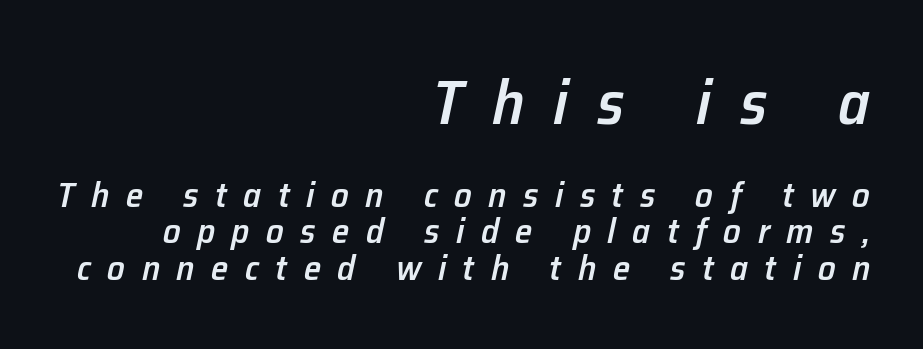
{"italic": "yes", "lean": "right", "slant_degrees": 12, "bold": "semi", "weight": "semibold", "width": "normal", "stroke_contrast": "low", "x_height": "medium", "monospaced": "no", "underline": "no", "align": "right", "line_spacing": "tight", "line_spacing_ratio": 1.04, "letter_spacing": "wide", "letter_spacing_em": 0.47, "larger_block": "first", "size_ratio": 1.77, "glyph_px": 62}
